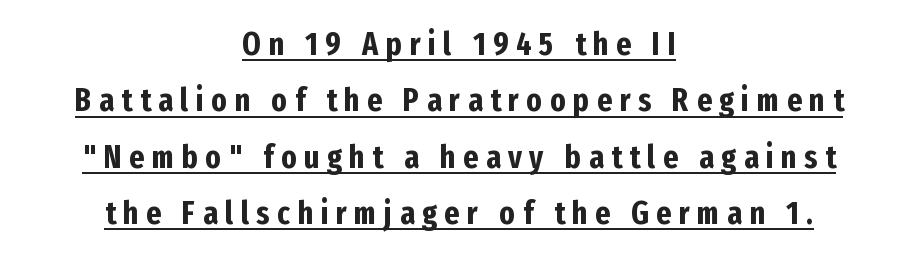
Q: Is the text bold? A: Yes.
Q: Is the text italic (slanted)? A: No, it is upright.
Q: Is the typeface a serif or a sans-serif typeface? A: Sans-serif.
Q: Is the text underlined? A: Yes.
Q: How is the paragraph aligned? A: Centered.
Q: Is the spacing between letters normal or unusually wide? A: Unusually wide.
Q: Width (condensed, normal, or wide)? A: Condensed.
Q: Stroke contrast? A: Low.
Q: x-height? A: Medium.
Q: Monospaced? A: No.
